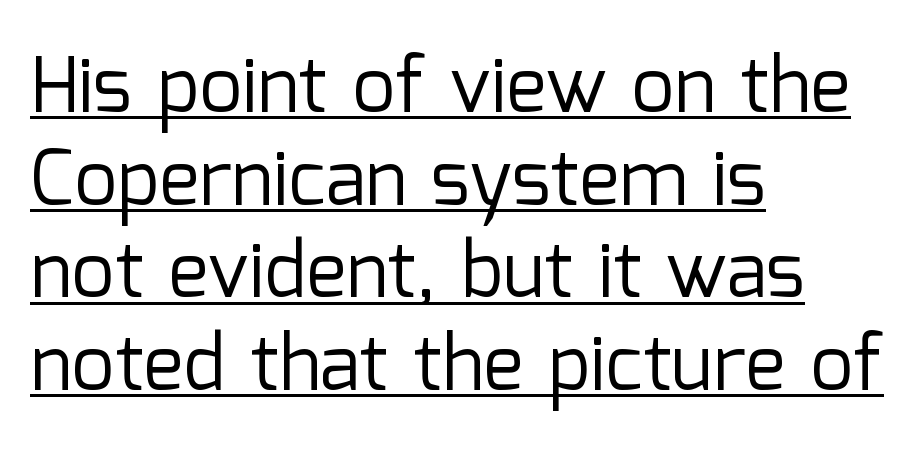
{"serif": "no", "italic": "no", "bold": "no", "weight": "regular", "width": "normal", "stroke_contrast": "low", "x_height": "medium", "monospaced": "no", "underline": "yes", "align": "left", "line_spacing_ratio": 1.22, "letter_spacing": "normal", "letter_spacing_em": 0.0, "glyph_px": 76}
